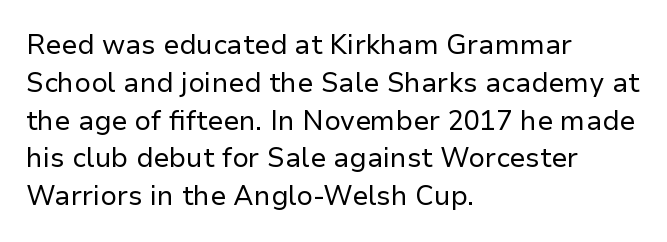
Short note: letters normally spaced. These lines are set flush left with a ragged right edge. The passage shown is not bold in any degree. Rows of type keep a routine distance in the vertical direction. This is the regular roman posture of the typeface.
